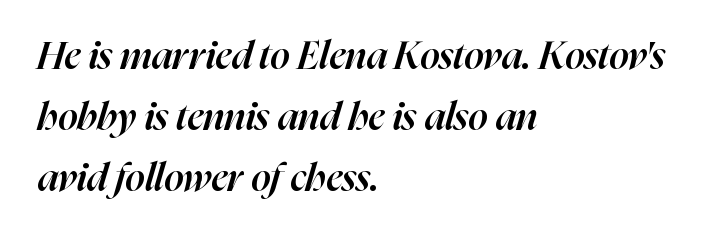
Q: Is the text bold? A: Semi-bold.
Q: Is the text italic (slanted)? A: Yes, it leans right by about 16 degrees.
Q: Is the text underlined? A: No.
Q: How is the paragraph aligned? A: Left-aligned.
Q: Is the spacing between letters normal or unusually wide? A: Normal.
Q: Is the spacing between lines tight, normal or loose? A: Normal.
Q: Width (condensed, normal, or wide)? A: Normal.
Q: Stroke contrast? A: High.
Q: x-height? A: Medium.
Q: Monospaced? A: No.
